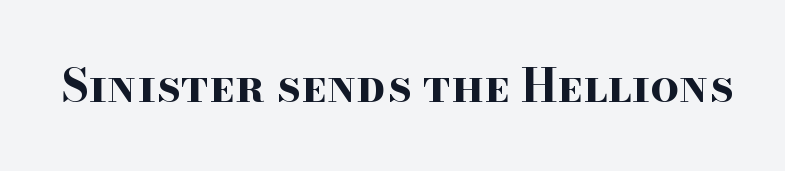
{"serif": "yes", "italic": "no", "bold": "yes", "weight": "bold", "width": "wide", "stroke_contrast": "high", "x_height": "small", "monospaced": "no", "underline": "no", "letter_spacing": "normal", "letter_spacing_em": 0.0, "glyph_px": 45}
